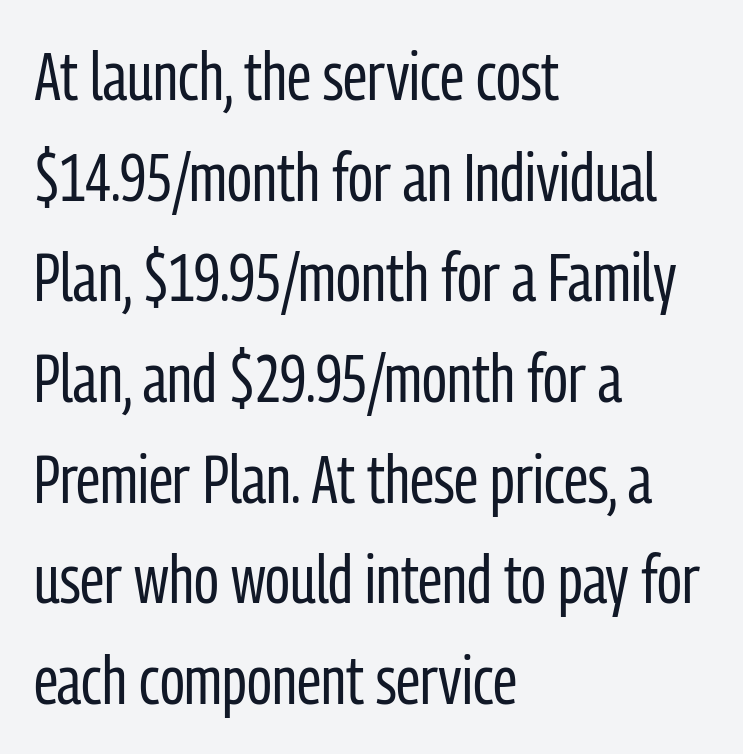
Q: Is the text bold? A: No.
Q: Is the text italic (slanted)? A: No, it is upright.
Q: Is the typeface a serif or a sans-serif typeface? A: Sans-serif.
Q: Is the text underlined? A: No.
Q: How is the paragraph aligned? A: Left-aligned.
Q: Is the spacing between letters normal or unusually wide? A: Normal.
Q: Is the spacing between lines tight, normal or loose? A: Normal.
Q: Width (condensed, normal, or wide)? A: Condensed.
Q: Stroke contrast? A: Low.
Q: x-height? A: Medium.
Q: Monospaced? A: No.
